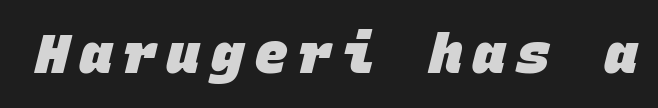
The image shows 54 px heavy sans-serif type, monospaced; set unusually wide letter spacing (+0.21 em), not underlined; low stroke contrast and a large x-height.
